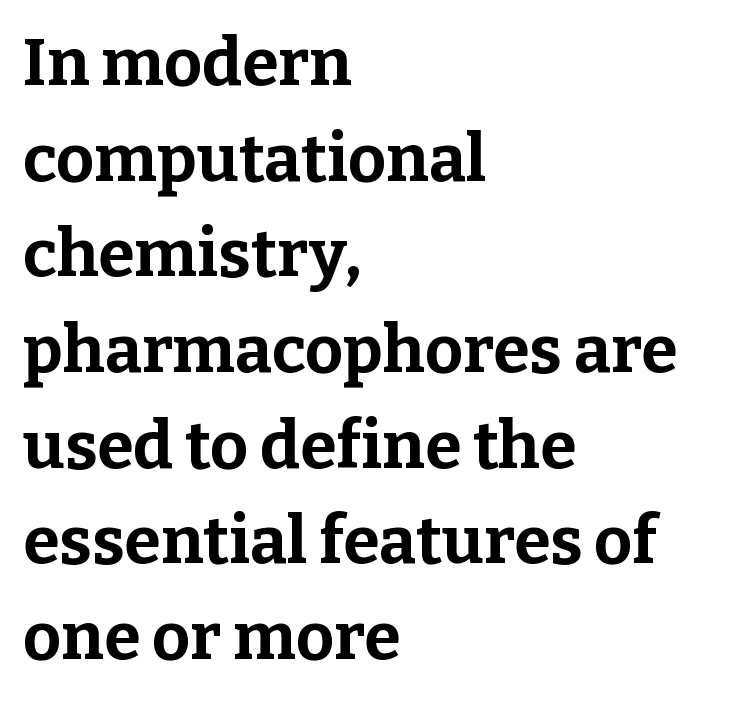
The leading is moderate, giving the passage an even texture. You could not count columns in this text — the font is proportionally spaced. This rendering features lettering with no underline. Does the copy run flush right? No — it runs flush left. Look at the stroke-to-counter ratio: heavy, a bold.
